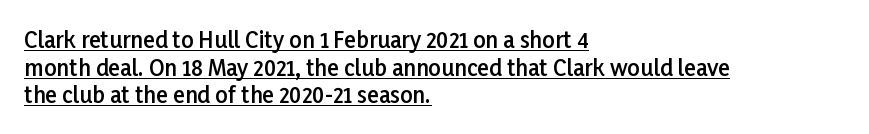
Q: Is the text bold? A: Semi-bold.
Q: Is the text italic (slanted)? A: No, it is upright.
Q: Is the text underlined? A: Yes.
Q: How is the paragraph aligned? A: Left-aligned.
Q: Is the spacing between letters normal or unusually wide? A: Normal.
Q: Is the spacing between lines tight, normal or loose? A: Normal.
